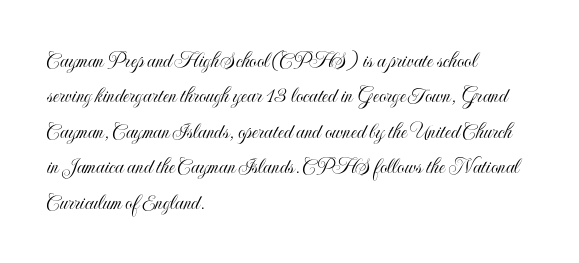
Q: Is the text italic (slanted)? A: Yes.
Q: Is the text underlined? A: No.
Q: How is the paragraph aligned? A: Left-aligned.
Q: Is the spacing between letters normal or unusually wide? A: Normal.
Q: Is the spacing between lines tight, normal or loose? A: Normal.
